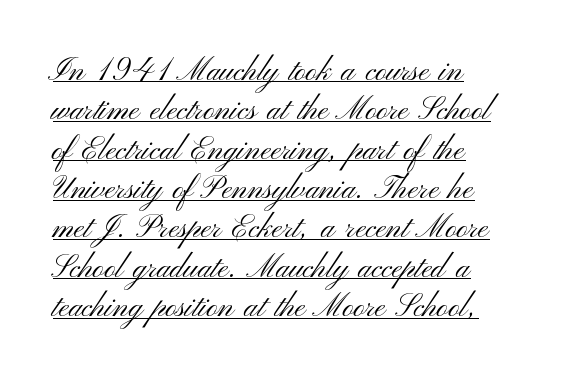
Q: Is the text bold? A: No.
Q: Is the text italic (slanted)? A: Yes.
Q: Is the typeface a serif or a sans-serif typeface? A: Sans-serif.
Q: Is the text underlined? A: Yes.
Q: How is the paragraph aligned? A: Left-aligned.
Q: Is the spacing between letters normal or unusually wide? A: Normal.
Q: Is the spacing between lines tight, normal or loose? A: Normal.
Q: Width (condensed, normal, or wide)? A: Wide.
Q: Stroke contrast? A: Medium.
Q: x-height? A: Small.
Q: Monospaced? A: No.
